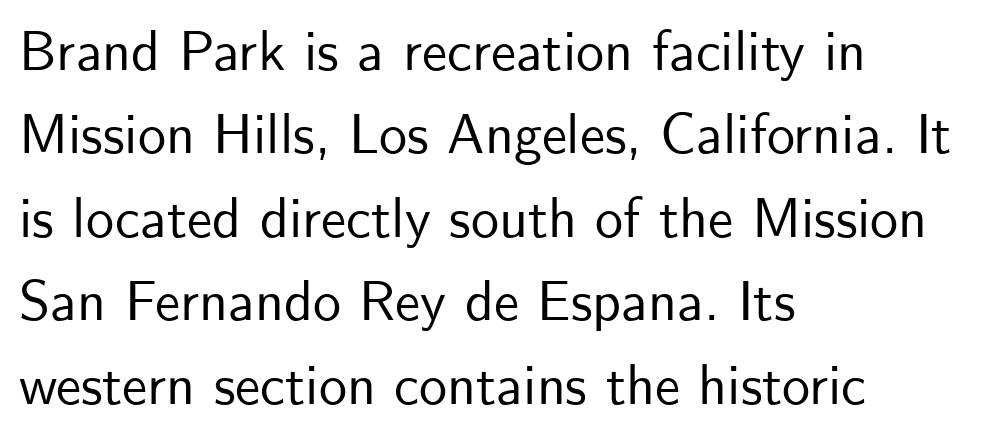
The face used here is rendered with its standard letterfit. Caption: multi-line text, flush left, ragged right. Any mark beneath the type? The region is blank. Typographically, this falls in the sans-serif category. The letters stand straight up with perfectly vertical stems. You could not count columns in this text — the font is proportionally spaced.
